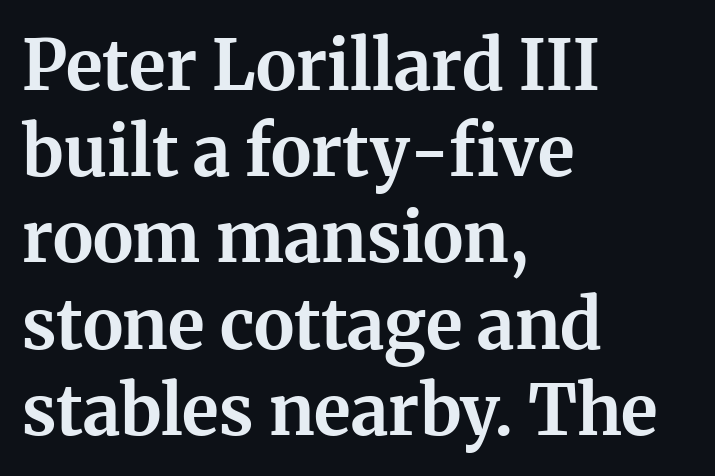
Typesetter's note: full bold, strokes at maximum text heaviness. This rendering uses left alignment, leaving the right contour irregular. Glance below the letters and you will spot only blank space. The face used here is rendered with its standard letterfit.
